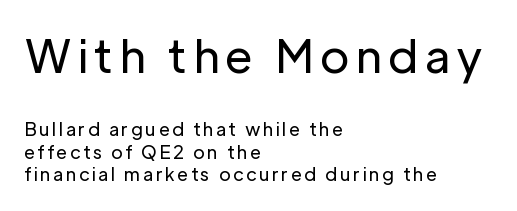
This rendering features lettering with no underline. Rendered with straight, roman letterforms. The block sitting higher on the canvas is the one with enlarged characters. Leading: standard. Do the characters align in a grid? No, the font is proportional.
